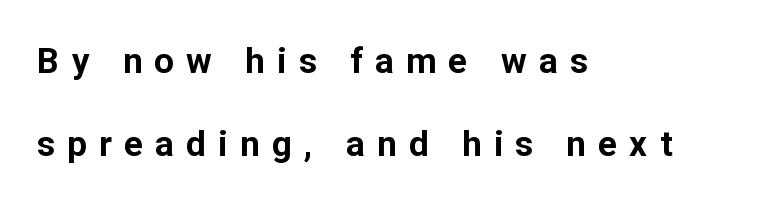
The image shows 35 px bold sans-serif type, upright; set left-aligned, loose line spacing (2.37x), unusually wide letter spacing (+0.35 em), not underlined; low stroke contrast and a medium x-height.
